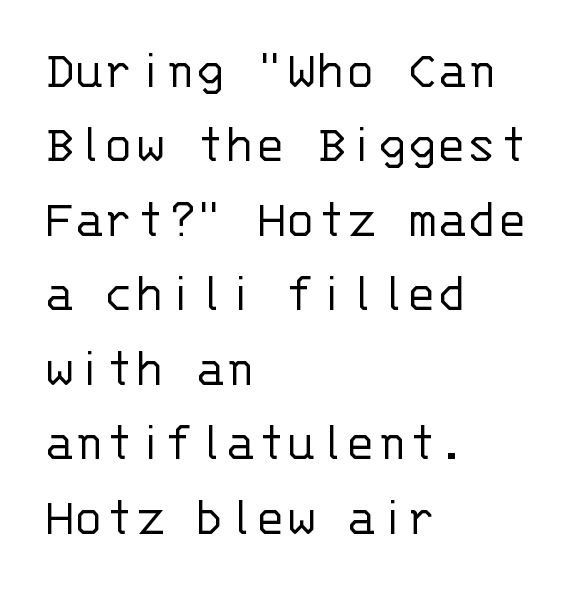
The image shows 56 px light sans-serif type, upright, monospaced; set left-aligned, normal line spacing (1.33x), normal letter spacing, not underlined; low stroke contrast and a large x-height.
